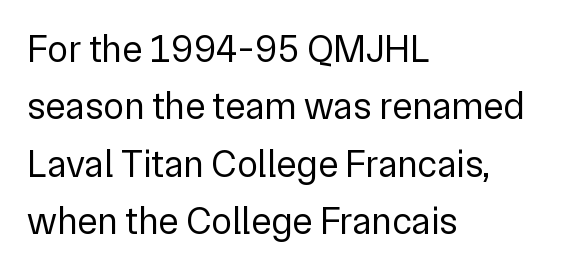
Q: Is the text bold? A: No.
Q: Is the text italic (slanted)? A: No, it is upright.
Q: Is the typeface a serif or a sans-serif typeface? A: Sans-serif.
Q: Is the text underlined? A: No.
Q: How is the paragraph aligned? A: Left-aligned.
Q: Is the spacing between letters normal or unusually wide? A: Normal.
Q: Is the spacing between lines tight, normal or loose? A: Normal.
Q: Width (condensed, normal, or wide)? A: Normal.
Q: Stroke contrast? A: Low.
Q: x-height? A: Medium.
Q: Monospaced? A: No.
